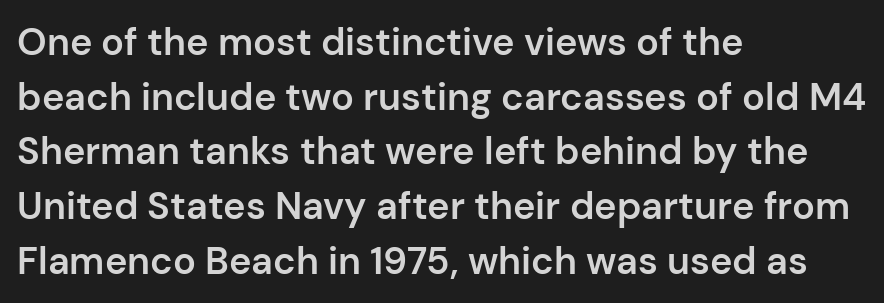
{"serif": "no", "italic": "no", "bold": "semi", "weight": "semibold", "width": "normal", "stroke_contrast": "low", "x_height": "medium", "monospaced": "no", "underline": "no", "align": "left", "line_spacing": "normal", "line_spacing_ratio": 1.44, "letter_spacing": "normal", "letter_spacing_em": 0.0, "glyph_px": 38}
